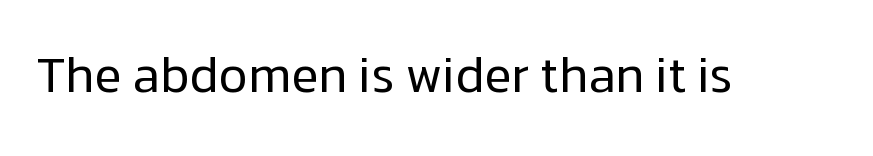
Regarding serifs, this sample does without them. Varying glyph widths throughout — classic text-font behaviour. Vertical stems look standard width or narrower in stroke. This rendering leaves character spacing at its baseline value. This is roman type, the default non-slanted kind.
